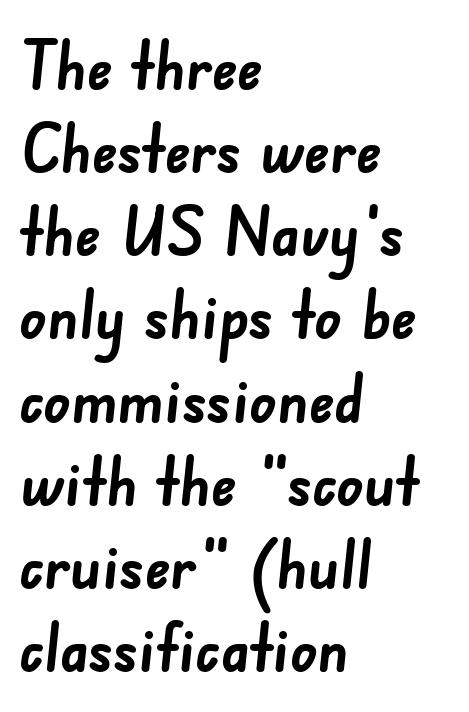
The image shows 66 px semibold sans-serif type; set left-aligned, normal line spacing (1.26x), normal letter spacing, not underlined; low stroke contrast and a small x-height.
